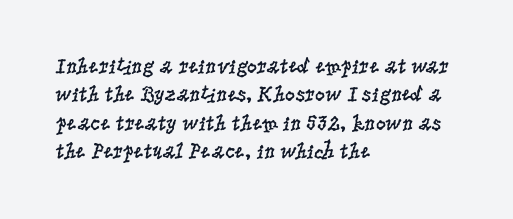
The image shows 22 px text type; set left-aligned, normal line spacing (1.29x), normal letter spacing, not underlined.
